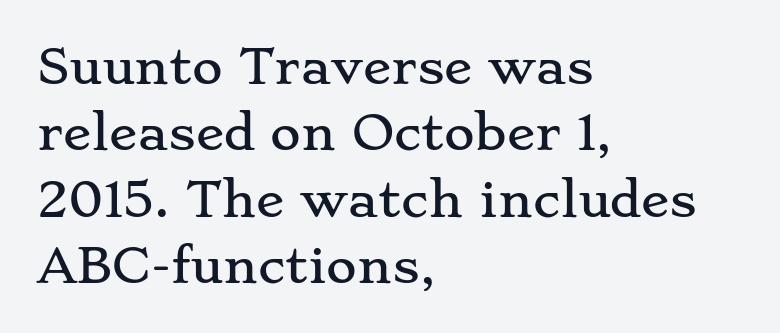
Q: Is the text italic (slanted)? A: No, it is upright.
Q: Is the typeface a serif or a sans-serif typeface? A: Serif.
Q: Is the text underlined? A: No.
Q: How is the paragraph aligned? A: Left-aligned.
Q: Is the spacing between letters normal or unusually wide? A: Normal.
Q: Is the spacing between lines tight, normal or loose? A: Normal.
Q: Width (condensed, normal, or wide)? A: Wide.
Q: Stroke contrast? A: Low.
Q: x-height? A: Small.
Q: Monospaced? A: No.
